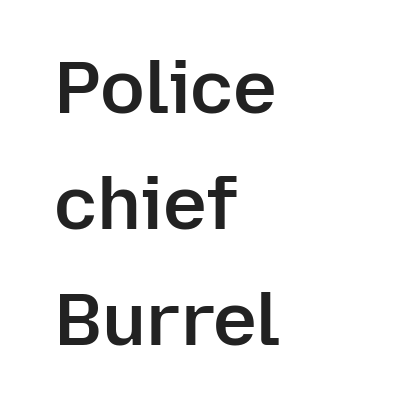
Do the characters align in a grid? No, the font is proportional. Glance below the letters and you will spot only blank space. The passage is arranged the way most books set body copy — flush left. Glyph-to-glyph distance matches everyday printed text. The typeface chosen for these lines omits serifs. Style check: upright.
